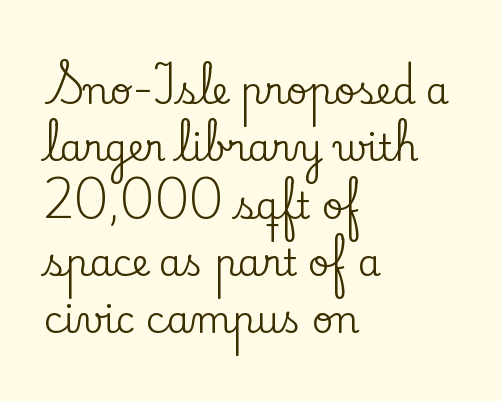
The image shows 37 px serif type, upright; set left-aligned, normal line spacing (1.55x), normal letter spacing, not underlined; low stroke contrast and a small x-height.
